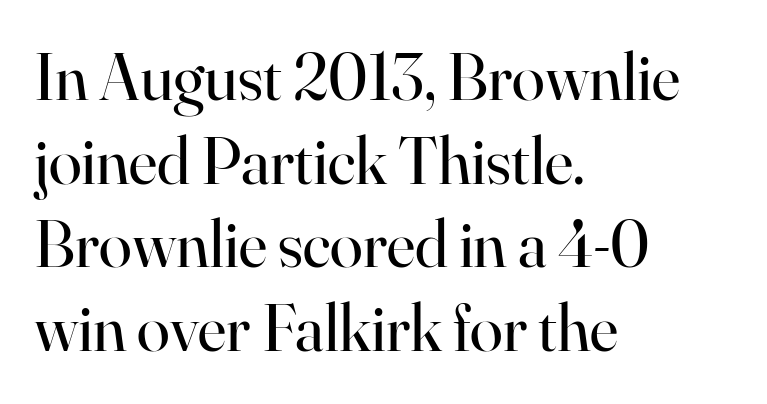
Q: Is the text bold? A: No.
Q: Is the text italic (slanted)? A: No, it is upright.
Q: Is the typeface a serif or a sans-serif typeface? A: Serif.
Q: Is the text underlined? A: No.
Q: How is the paragraph aligned? A: Left-aligned.
Q: Is the spacing between letters normal or unusually wide? A: Normal.
Q: Is the spacing between lines tight, normal or loose? A: Normal.
Q: Width (condensed, normal, or wide)? A: Normal.
Q: Stroke contrast? A: High.
Q: x-height? A: Small.
Q: Monospaced? A: No.
